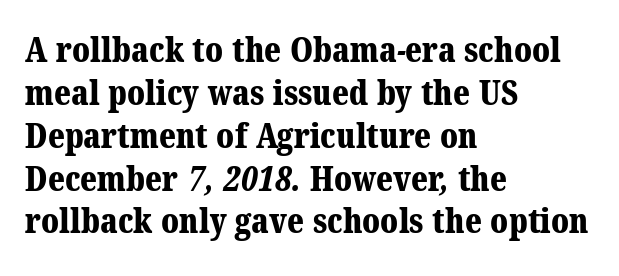
The image shows 34 px bold serif type; set left-aligned, normal line spacing (1.26x), normal letter spacing, not underlined; medium stroke contrast and a medium x-height.
